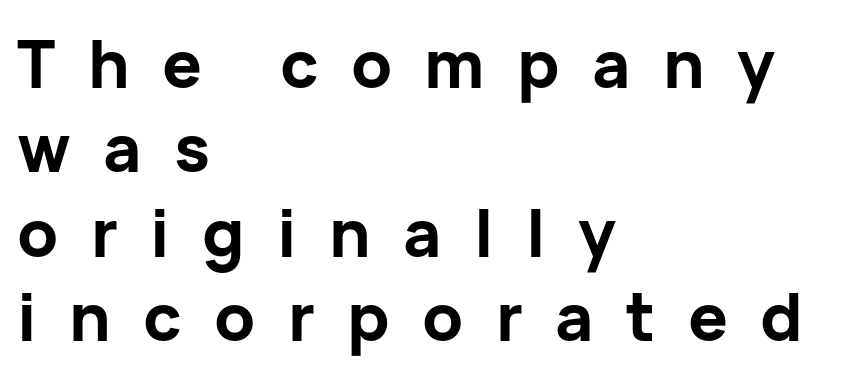
Q: Is the text bold? A: Yes.
Q: Is the text italic (slanted)? A: No, it is upright.
Q: Is the typeface a serif or a sans-serif typeface? A: Sans-serif.
Q: Is the text underlined? A: No.
Q: How is the paragraph aligned? A: Left-aligned.
Q: Is the spacing between letters normal or unusually wide? A: Unusually wide.
Q: Is the spacing between lines tight, normal or loose? A: Normal.
Q: Width (condensed, normal, or wide)? A: Normal.
Q: Stroke contrast? A: Low.
Q: x-height? A: Medium.
Q: Monospaced? A: No.
